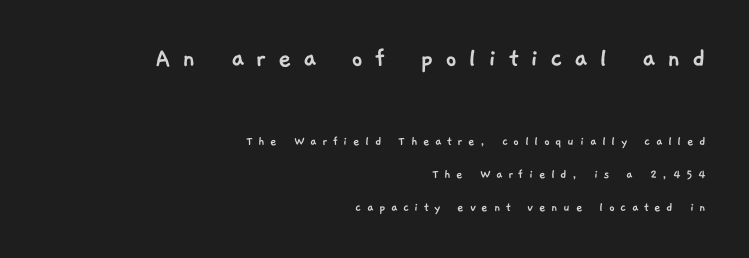
The image shows 29 px sans-serif type; set right-aligned, loose line spacing (2.34x), unusually wide letter spacing (+0.39 em), not underlined; the first (top) block is 2.07x larger; low stroke contrast and a medium x-height.
